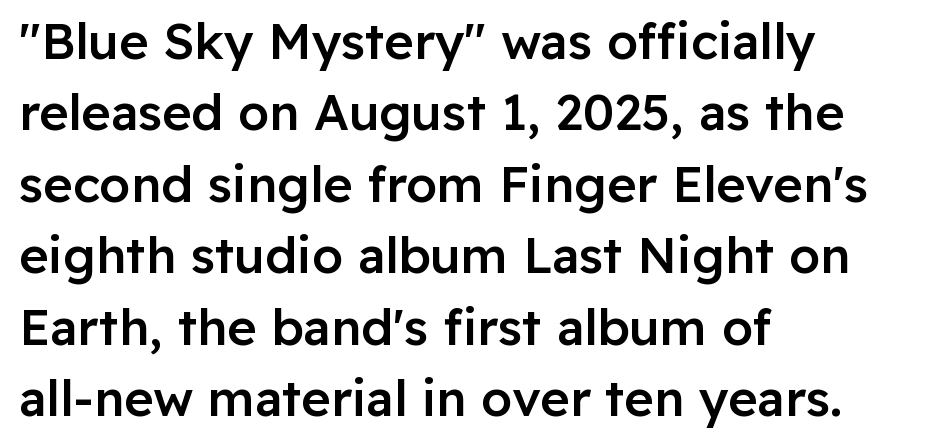
Nothing sits at the stroke ends, so this counts as sans-serif. What stands out about the letter spacing? Nothing — it is the standard amount. Characters remain perfectly vertical along every line. The glyphs are unaccompanied by any horizontal stroke below them. Strokes here are thickened, but only to semibold level. Honestly, the row spacing looks completely unremarkable.
